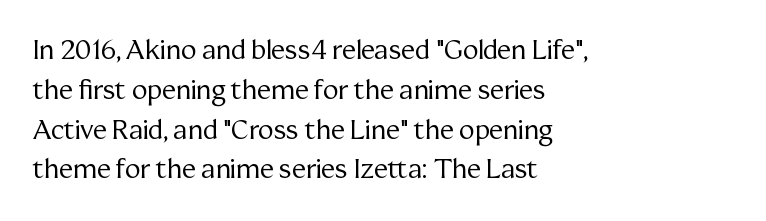
Nobody touched the tracking dial on this one. Line starts are locked; line ends wander. The block of text has a typical density, with ordinary space between rows. The glyphs are unaccompanied by any horizontal stroke below them. Notice how the stems are strictly vertical — no italics here. These glyphs show unthickened strokes, regular width or finer.
